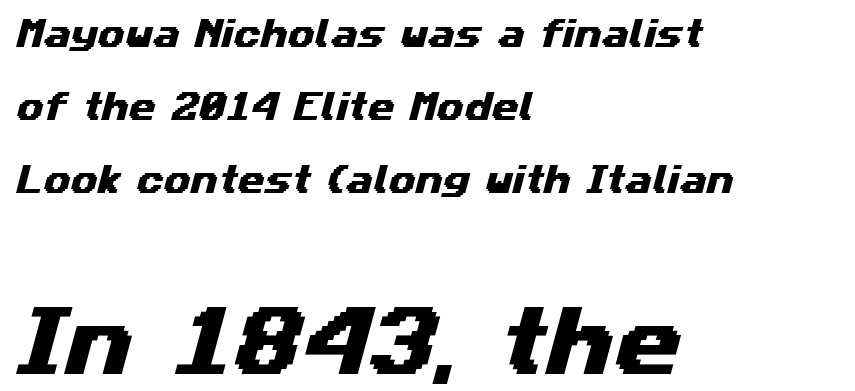
Decoration check: the copy has no underline. Standard letterfit; no display-style spreading of the glyphs. The rendering uses natural spacing where letterforms have individual widths. Larger block? The one below; the one above is distinctly smaller.
